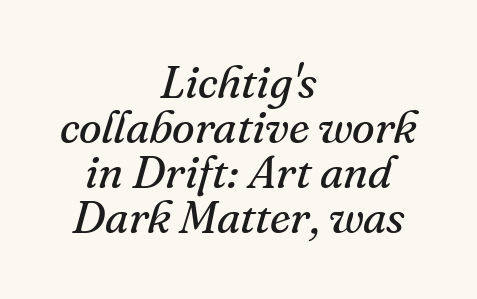
The rag falls on both sides of this text block equally. Does the lettering tilt? It does — this is italic. The rendering shows small feet on the letterforms — a serif design. These glyphs show unthickened strokes, regular width or finer. Leading is clearly below the norm, producing a dense column. The gaps between neighbouring characters are ordinary and unremarkable.
